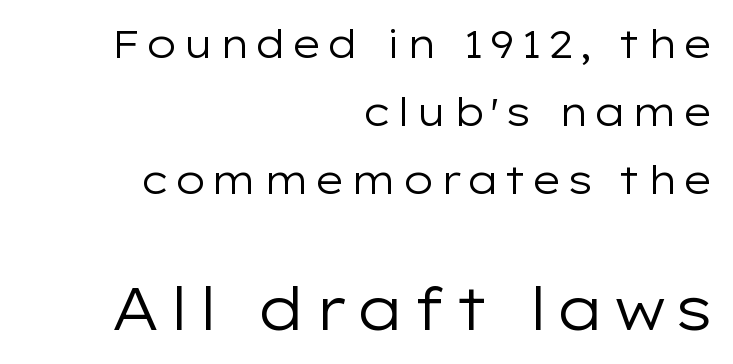
The image shows 59 px regular-weight, wide sans-serif type, upright; set right-aligned, line spacing 1.75x, not underlined; the second (bottom) block is 1.51x larger; low stroke contrast and a medium x-height.
